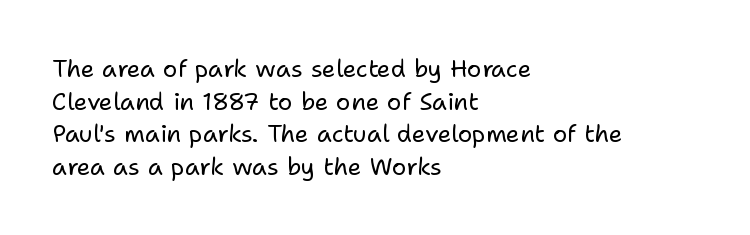
The image shows 24 px text type, upright; set left-aligned, normal line spacing (1.36x), normal letter spacing, not underlined.
